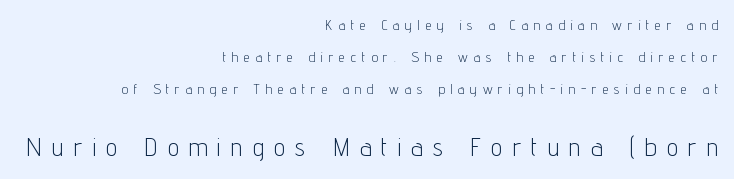
{"italic": "no", "bold": "no", "underline": "no", "align": "right", "line_spacing": "loose", "line_spacing_ratio": 2.27, "letter_spacing": "wide", "letter_spacing_em": 0.42, "larger_block": "second", "size_ratio": 1.79, "glyph_px": 25}
